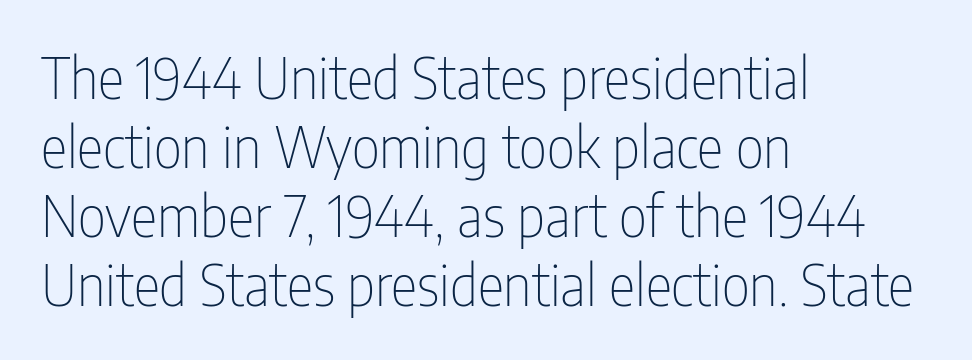
Q: Is the text bold? A: No.
Q: Is the text italic (slanted)? A: No, it is upright.
Q: Is the typeface a serif or a sans-serif typeface? A: Sans-serif.
Q: Is the text underlined? A: No.
Q: How is the paragraph aligned? A: Left-aligned.
Q: Is the spacing between letters normal or unusually wide? A: Normal.
Q: Width (condensed, normal, or wide)? A: Condensed.
Q: Stroke contrast? A: Low.
Q: x-height? A: Medium.
Q: Monospaced? A: No.
